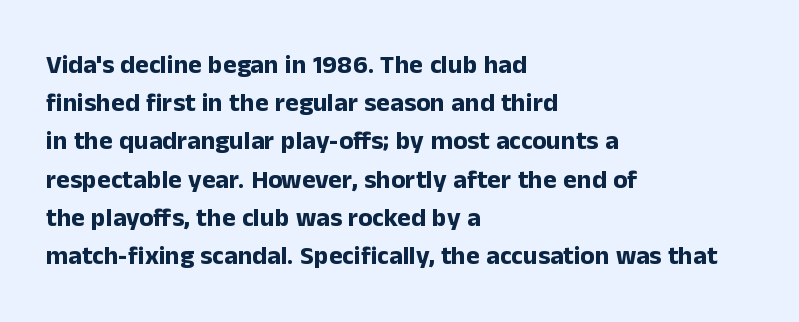
The image shows 26 px bold type, upright; set left-aligned, normal line spacing (1.47x), normal letter spacing, not underlined.
